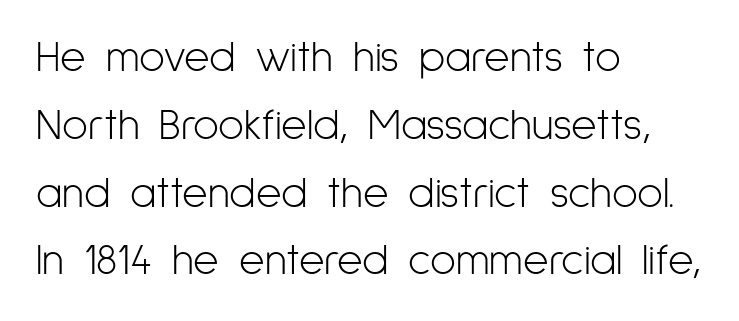
The tracking reads as untouched default to a designer's eye. Is this a sans? Yes — the strokes have no serifs. Summary of vertical rhythm: regular, with standard interline spacing. Any mark beneath the type? The region is blank. Proportional: the letters do not fall into vertical columns.
